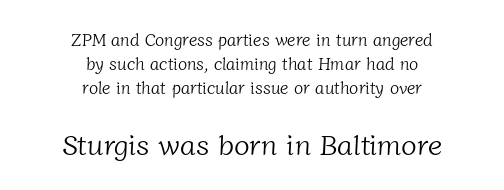
{"serif": "yes", "bold": "no", "weight": "light", "width": "normal", "stroke_contrast": "low", "x_height": "medium", "monospaced": "no", "underline": "no", "align": "center", "line_spacing": "normal", "line_spacing_ratio": 1.4, "letter_spacing": "normal", "letter_spacing_em": 0.0, "larger_block": "second", "size_ratio": 1.71, "glyph_px": 29}
